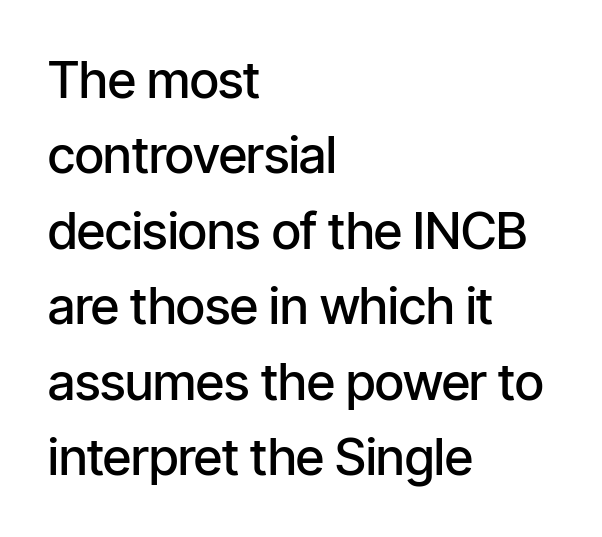
{"serif": "no", "italic": "no", "bold": "semi", "weight": "semibold", "width": "condensed", "stroke_contrast": "low", "x_height": "medium", "monospaced": "no", "underline": "no", "align": "left", "line_spacing": "normal", "line_spacing_ratio": 1.48, "letter_spacing": "normal", "letter_spacing_em": 0.0, "glyph_px": 51}
